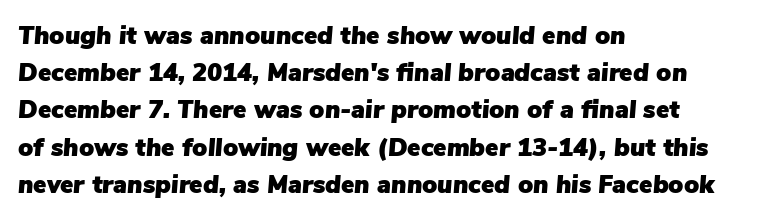
{"italic": "yes", "lean": "right", "slant_degrees": 5, "underline": "no", "align": "left", "line_spacing": "normal", "line_spacing_ratio": 1.49, "letter_spacing": "normal", "letter_spacing_em": 0.0, "glyph_px": 25}
